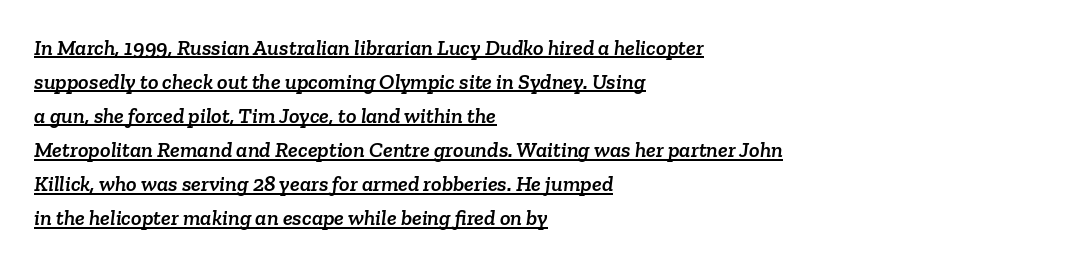
{"underline": "yes", "align": "left", "line_spacing": "normal", "line_spacing_ratio": 1.55, "letter_spacing": "normal", "letter_spacing_em": 0.0, "glyph_px": 22}
